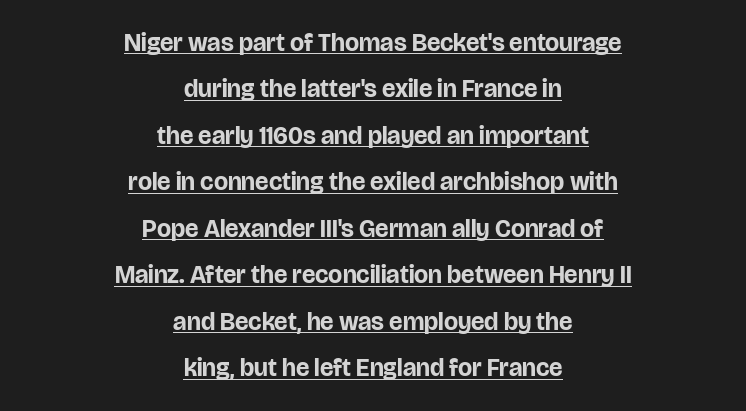
{"italic": "no", "bold": "yes", "underline": "yes", "align": "center", "line_spacing_ratio": 1.86, "letter_spacing": "normal", "letter_spacing_em": 0.0, "glyph_px": 25}
